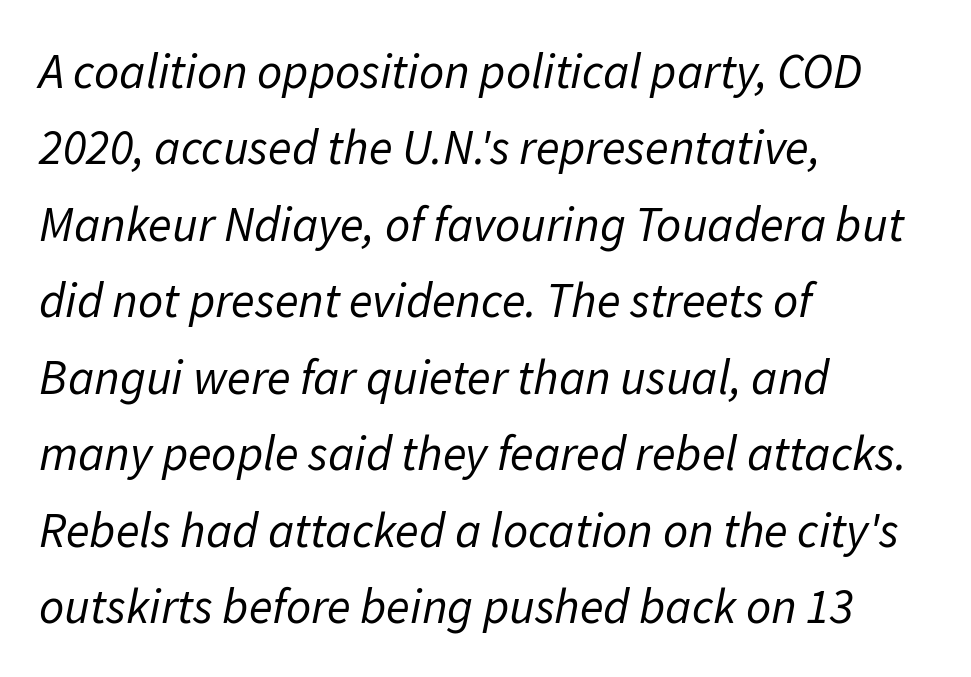
Slanted lettering throughout. Looks like regular typesetting: each glyph gets only the width it needs. The face looks like a standard text weight, possibly lighter. What's the leading like? Ordinary, nothing unusual.
